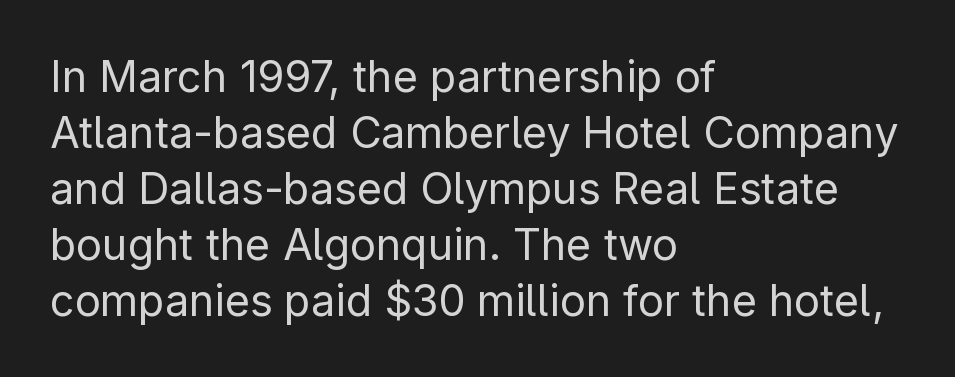
Q: Is the text bold? A: No.
Q: Is the text italic (slanted)? A: No, it is upright.
Q: Is the typeface a serif or a sans-serif typeface? A: Sans-serif.
Q: Is the text underlined? A: No.
Q: How is the paragraph aligned? A: Left-aligned.
Q: Is the spacing between letters normal or unusually wide? A: Normal.
Q: Is the spacing between lines tight, normal or loose? A: Normal.
Q: Width (condensed, normal, or wide)? A: Normal.
Q: Stroke contrast? A: Low.
Q: x-height? A: Medium.
Q: Monospaced? A: No.
